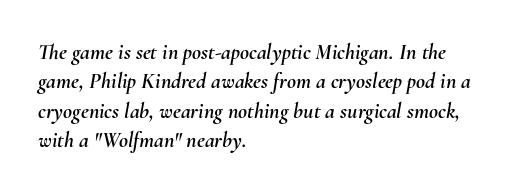
{"italic": "yes", "lean": "right", "slant_degrees": 10, "underline": "no", "align": "left", "line_spacing": "normal", "line_spacing_ratio": 1.33, "letter_spacing": "normal", "letter_spacing_em": 0.0, "glyph_px": 22}
